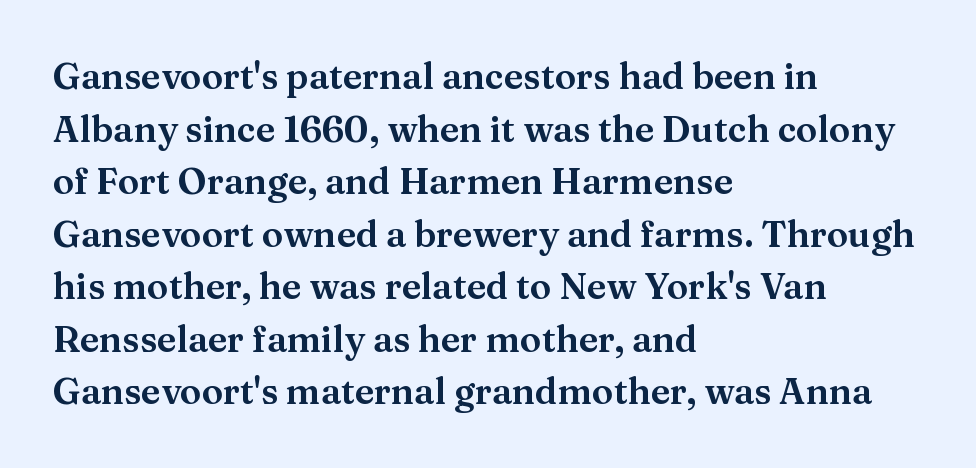
The font family rendered here belongs to the serif group. Proportional: the letters do not fall into vertical columns. These lines stack with their left ends in a neat column. The area under the type is left untouched.
